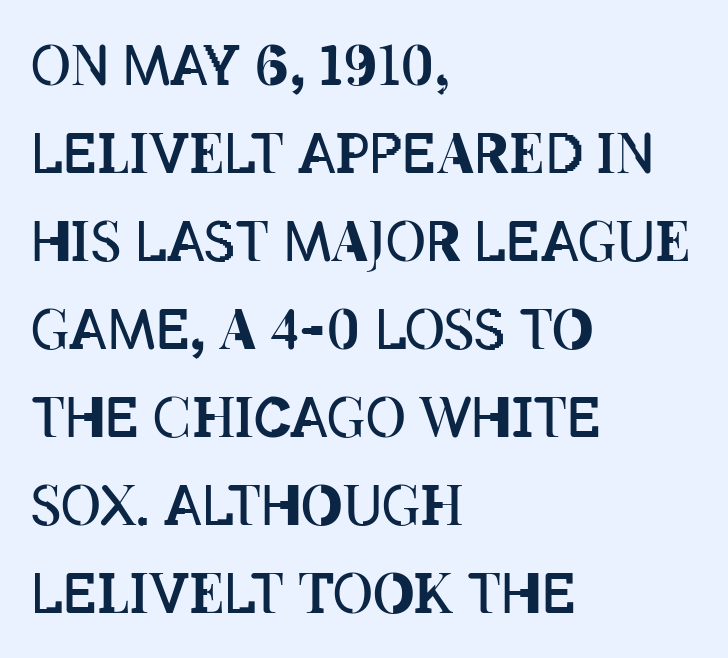
{"italic": "no", "bold": "no", "weight": "regular", "width": "condensed", "stroke_contrast": "low", "x_height": "large", "monospaced": "no", "underline": "no", "align": "left", "line_spacing": "normal", "line_spacing_ratio": 1.6, "letter_spacing": "normal", "letter_spacing_em": 0.0, "glyph_px": 55}
